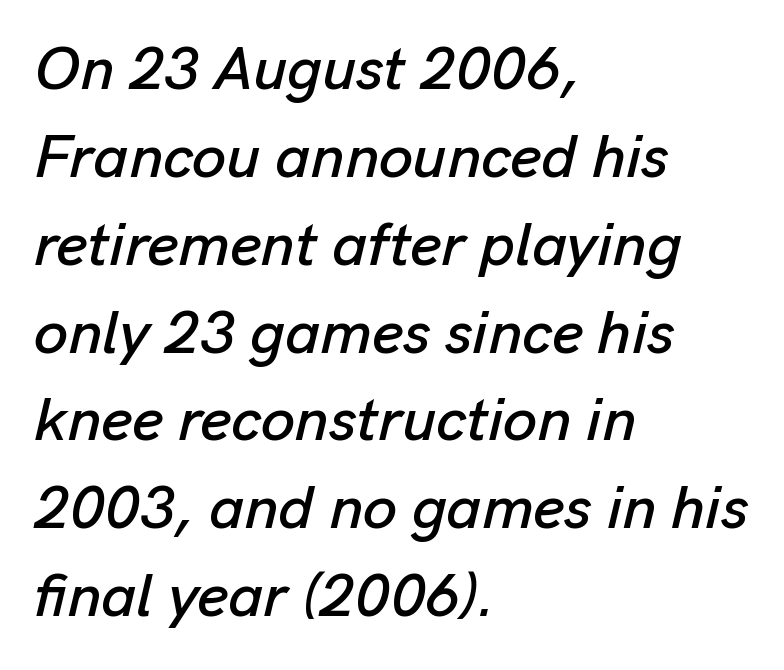
{"italic": "yes", "lean": "right", "slant_degrees": 13, "width": "normal", "stroke_contrast": "low", "x_height": "medium", "monospaced": "no", "underline": "no", "align": "left", "line_spacing": "normal", "line_spacing_ratio": 1.44, "letter_spacing": "normal", "letter_spacing_em": 0.0, "glyph_px": 61}
